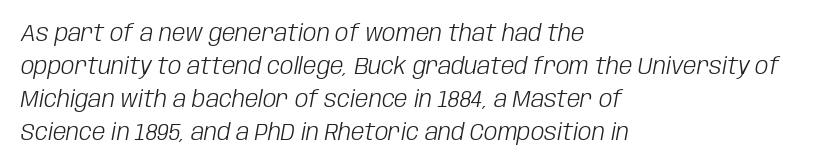
The horizontal fit of the characters is conventional and even. The space between consecutive lines is moderate. Summary of weight: not heavy and not bold. Check under the words: just untouched page.
